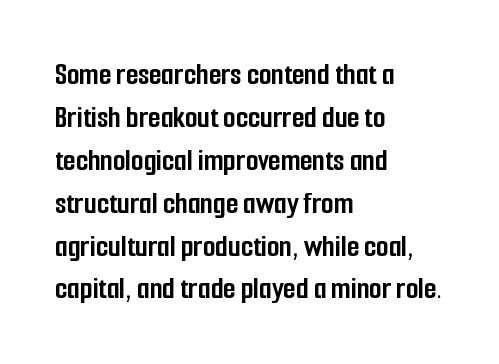
Note the varied advance widths — an 'i' is clearly narrower than an 'm'. No italicization has been applied; the sample stays upright. Normally led — the rows are evenly, conventionally spaced. The face used here is a sans, in the tradition of grotesques and geometrics. These lines carry a lot of weight — the face is fully bold.
